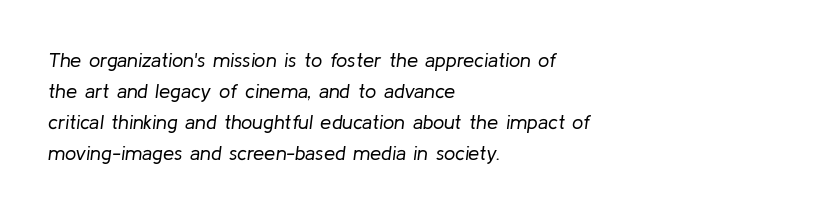
{"italic": "yes", "lean": "right", "slant_degrees": 8, "bold": "no", "underline": "no", "align": "left", "line_spacing": "normal", "line_spacing_ratio": 1.55, "letter_spacing": "normal", "letter_spacing_em": 0.0, "glyph_px": 20}
